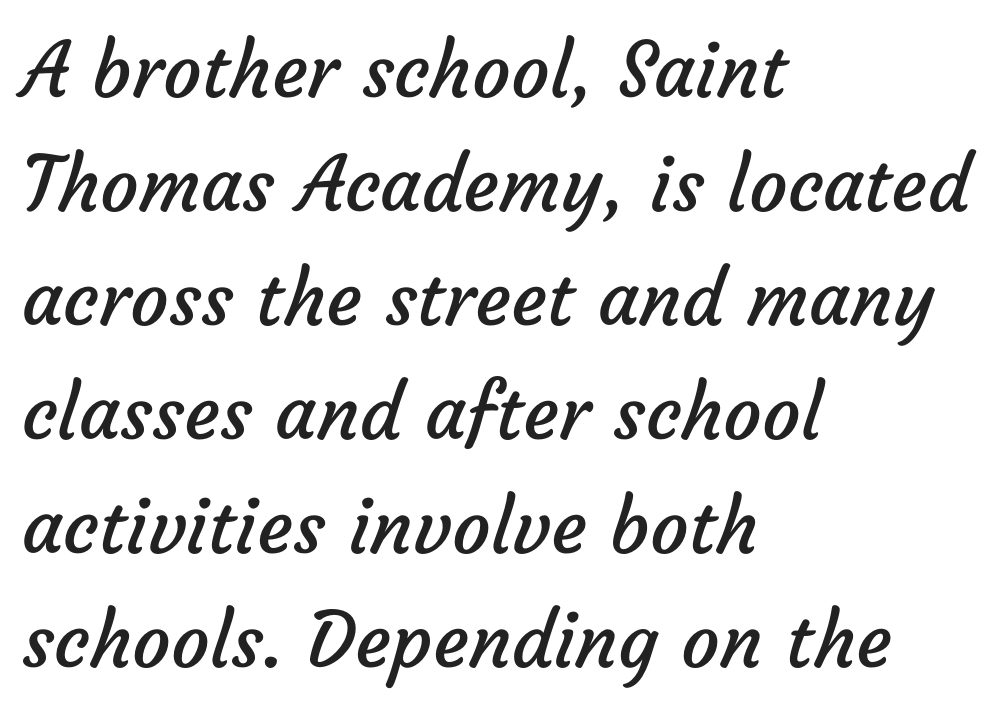
Q: Is the text bold? A: No.
Q: Is the typeface a serif or a sans-serif typeface? A: Sans-serif.
Q: Is the text underlined? A: No.
Q: How is the paragraph aligned? A: Left-aligned.
Q: Is the spacing between letters normal or unusually wide? A: Normal.
Q: Is the spacing between lines tight, normal or loose? A: Normal.
Q: Width (condensed, normal, or wide)? A: Normal.
Q: Stroke contrast? A: Low.
Q: x-height? A: Medium.
Q: Monospaced? A: No.
